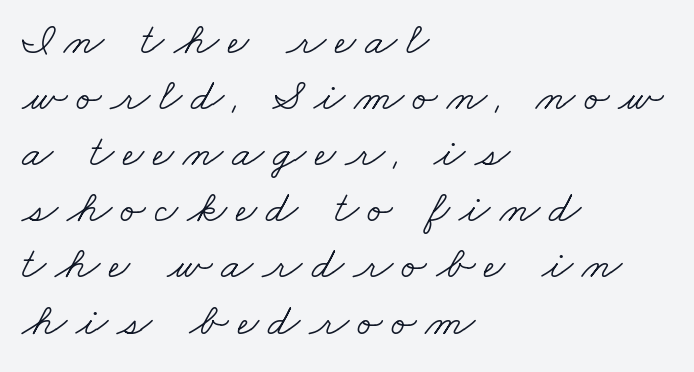
The image shows 46 px light, wide serif type; set left-aligned, line spacing 1.22x, unusually wide letter spacing (+0.2 em), not underlined; low stroke contrast and a small x-height.
